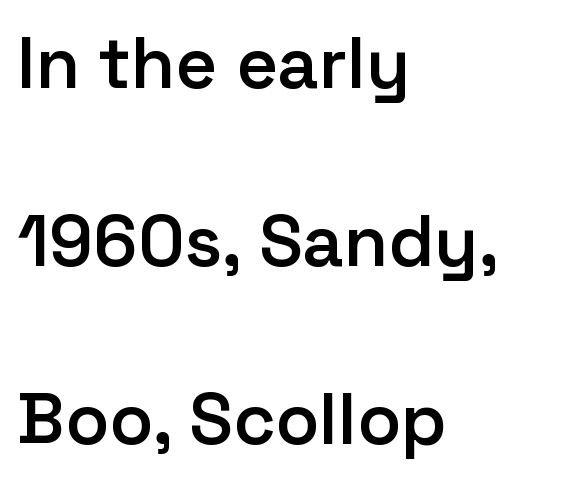
{"serif": "no", "italic": "no", "bold": "semi", "weight": "semibold", "width": "normal", "stroke_contrast": "low", "x_height": "medium", "monospaced": "no", "underline": "no", "align": "left", "line_spacing": "loose", "line_spacing_ratio": 2.47, "letter_spacing": "normal", "letter_spacing_em": 0.0, "glyph_px": 72}
